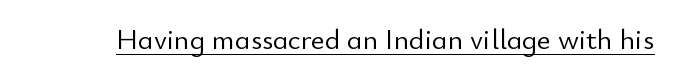
Q: Is the text bold? A: No.
Q: Is the text italic (slanted)? A: No, it is upright.
Q: Is the typeface a serif or a sans-serif typeface? A: Sans-serif.
Q: Is the text underlined? A: Yes.
Q: Is the spacing between letters normal or unusually wide? A: Normal.
Q: Width (condensed, normal, or wide)? A: Normal.
Q: Stroke contrast? A: Low.
Q: x-height? A: Small.
Q: Monospaced? A: No.
